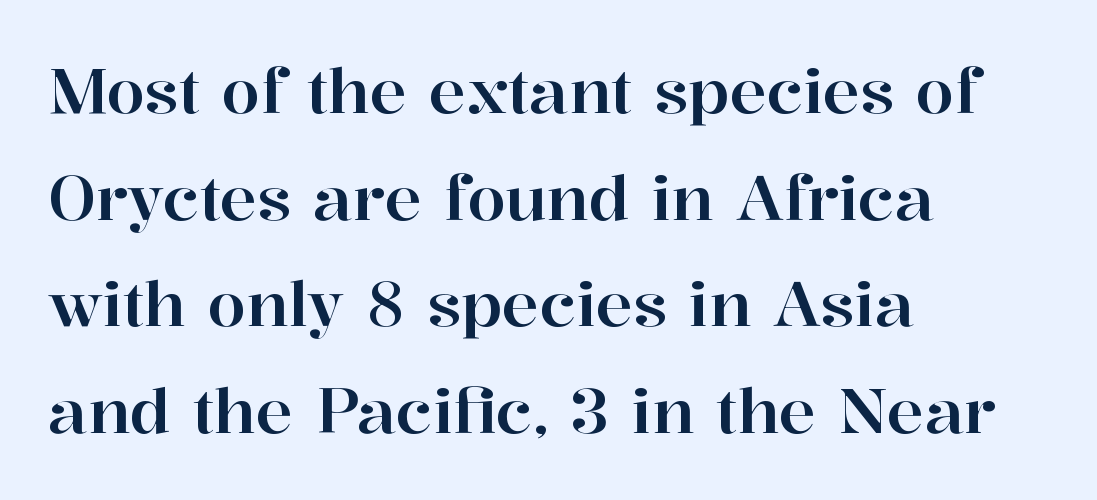
{"serif": "yes", "italic": "no", "width": "normal", "stroke_contrast": "high", "x_height": "medium", "monospaced": "no", "underline": "no", "align": "left", "line_spacing_ratio": 1.72, "letter_spacing": "normal", "letter_spacing_em": 0.0, "glyph_px": 62}
